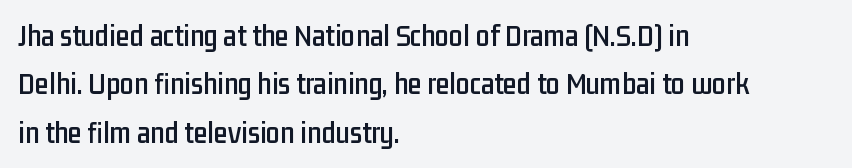
No extra tracking has been applied to these lines. Each letter keeps its own natural width here, so spacing adapts to shape. A normal amount of white space separates one row of letters from the next. The typesetter chose a ragged-right arrangement here. A typesetter would mark this as roman, not italic.
